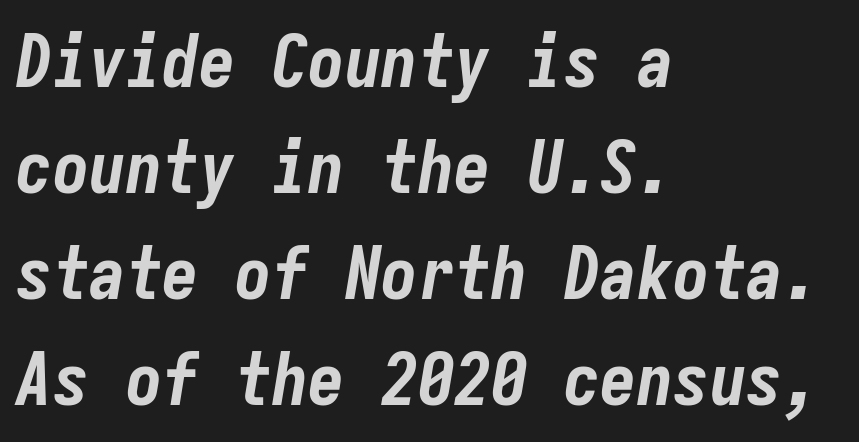
The image shows 73 px bold, condensed type, italic (leaning right), monospaced; set left-aligned, normal line spacing (1.45x), normal letter spacing, not underlined; low stroke contrast and a medium x-height.
